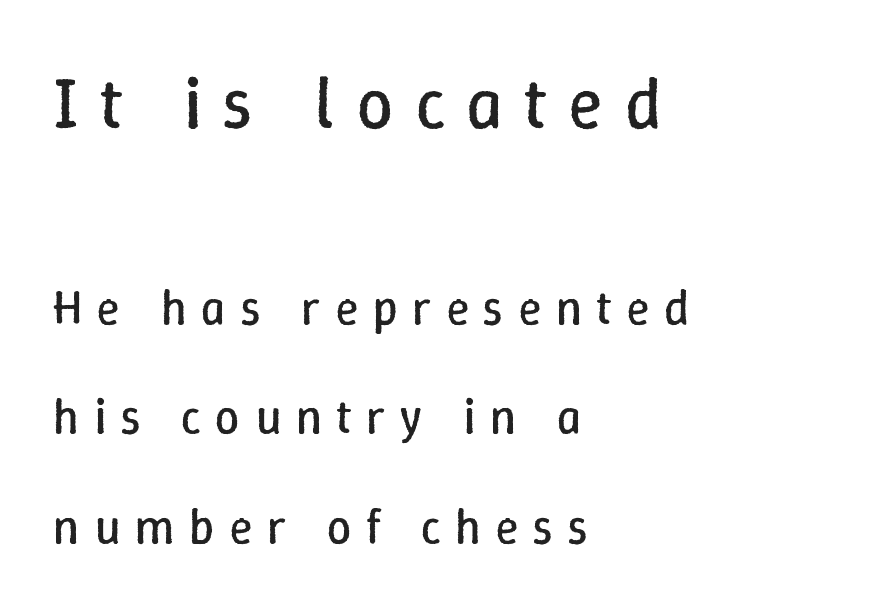
This sample has the flowing, uneven cadence of proportional lettering. Caption: upper text group enlarged, lower text group reduced. How would I describe the line gaps? Wide and relaxed. Any mark beneath the type? The region is blank. The type is letterspaced generously, with wide tracking. Vertical stems look standard width or narrower in stroke.
